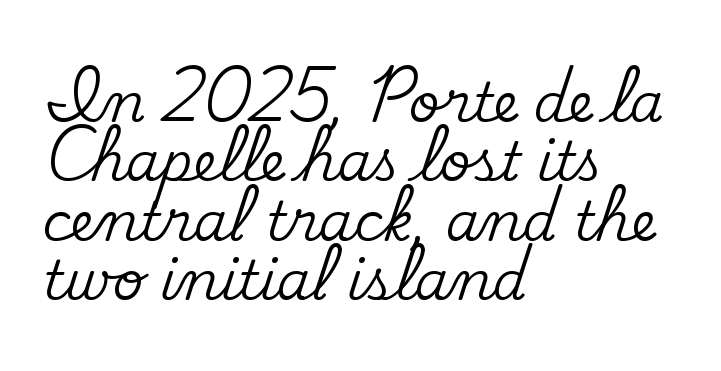
How are the letters spaced? Ordinarily, with no added tracking. Only glyphs here, with clear space below each row. Proportional: the letters do not fall into vertical columns.
